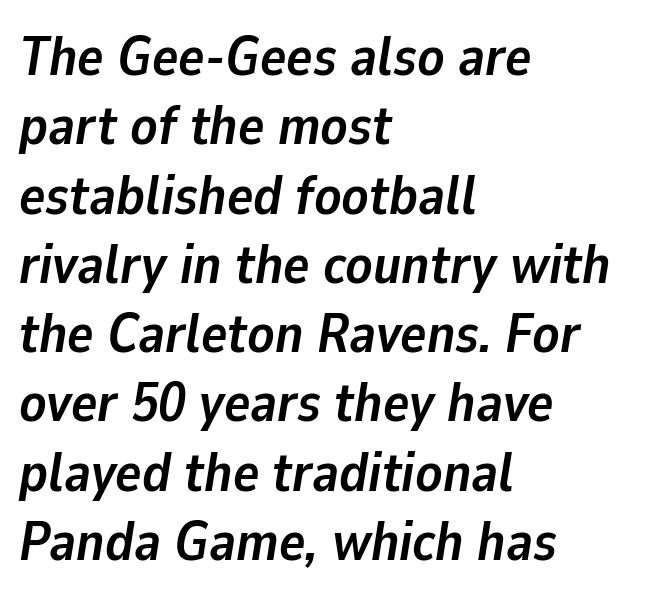
Q: Is the text bold? A: Yes.
Q: Is the text italic (slanted)? A: Yes, it leans right by about 9 degrees.
Q: Is the text underlined? A: No.
Q: How is the paragraph aligned? A: Left-aligned.
Q: Is the spacing between letters normal or unusually wide? A: Normal.
Q: Is the spacing between lines tight, normal or loose? A: Normal.
Q: Width (condensed, normal, or wide)? A: Normal.
Q: Stroke contrast? A: Low.
Q: x-height? A: Medium.
Q: Monospaced? A: No.
